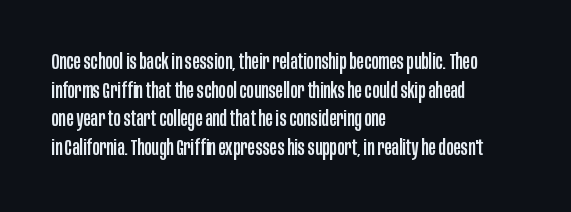
{"italic": "no", "underline": "no", "align": "left", "line_spacing": "normal", "line_spacing_ratio": 1.3, "letter_spacing": "normal", "letter_spacing_em": 0.0, "glyph_px": 22}
